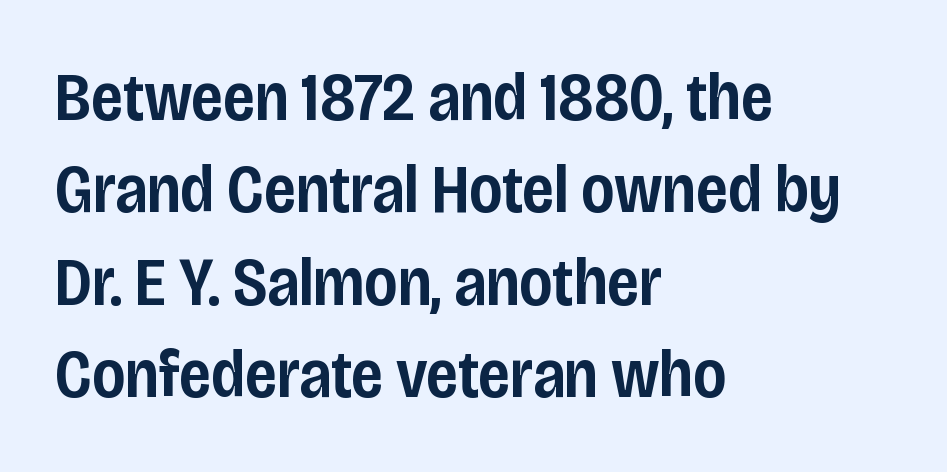
Whoever set this chose a conventional vertical rhythm. The letters advance in unequal steps, a hallmark of proportional type. A fair bit of extra ink — the face is semibold, not bold. It's the straight-up-and-down kind of type.
